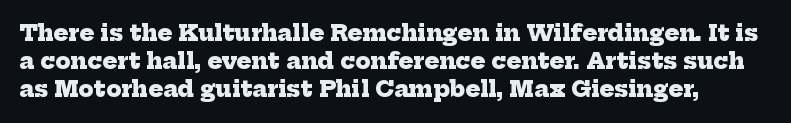
{"bold": "yes", "underline": "no", "line_spacing": "normal", "line_spacing_ratio": 1.28, "letter_spacing": "normal", "letter_spacing_em": 0.0, "glyph_px": 22}
